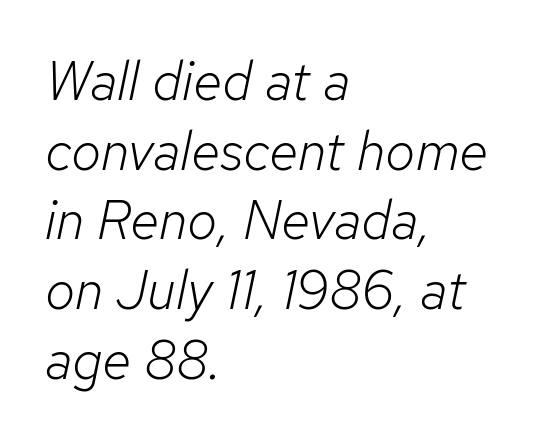
Varying glyph widths throughout — classic text-font behaviour. Interline gaps are of average width in this sample. Letter spacing: default. Vertical stems look standard width or narrower in stroke.
